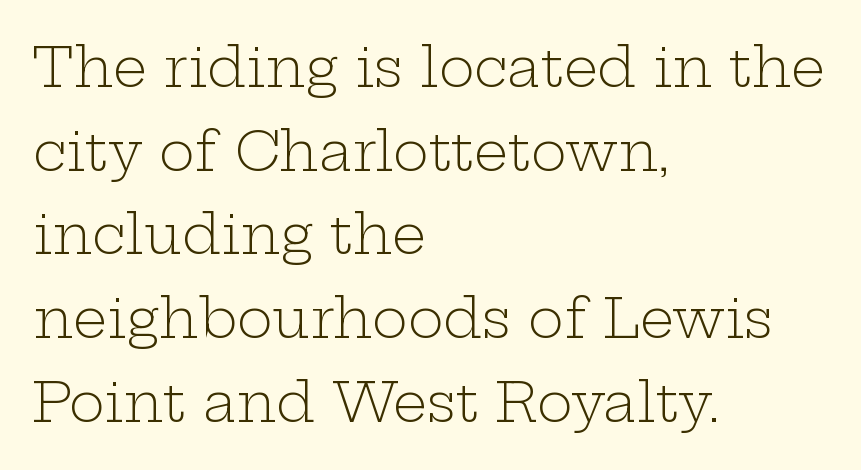
The image shows 54 px light, wide serif type, upright; set left-aligned, normal line spacing (1.55x), normal letter spacing, not underlined; low stroke contrast and a medium x-height.
